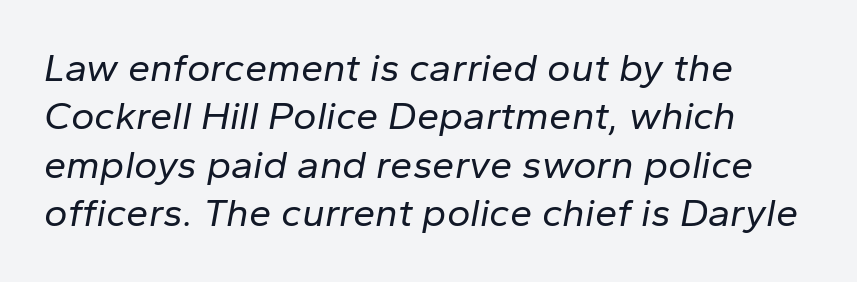
{"italic": "yes", "lean": "right", "slant_degrees": 10, "bold": "no", "weight": "regular", "width": "normal", "stroke_contrast": "low", "x_height": "medium", "monospaced": "no", "underline": "no", "align": "left", "line_spacing_ratio": 1.21, "letter_spacing": "normal", "letter_spacing_em": 0.0, "glyph_px": 40}
